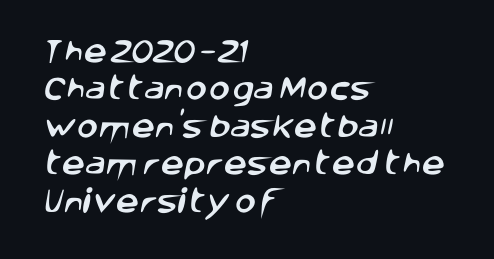
{"underline": "no", "align": "left", "line_spacing": "normal", "line_spacing_ratio": 1.44, "letter_spacing": "normal", "letter_spacing_em": 0.0, "glyph_px": 26}
